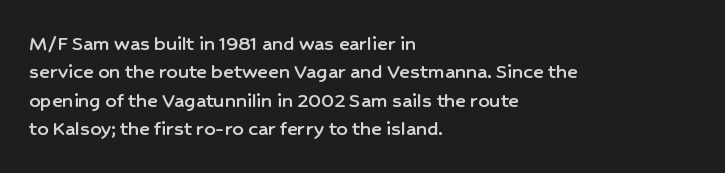
The image shows 22 px text type, upright; set left-aligned, normal line spacing (1.29x), normal letter spacing, not underlined.
